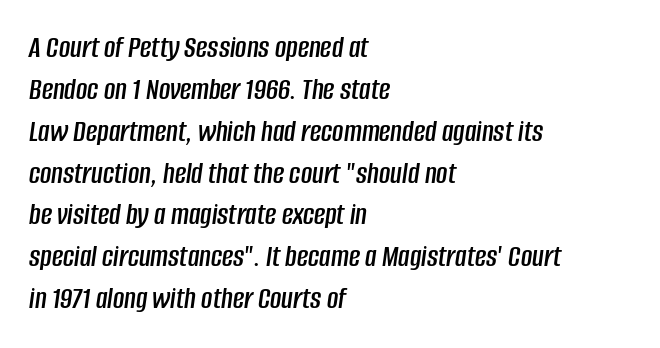
{"italic": "yes", "lean": "right", "slant_degrees": 8, "width": "condensed", "stroke_contrast": "low", "x_height": "large", "monospaced": "no", "underline": "no", "align": "left", "line_spacing": "normal", "line_spacing_ratio": 1.35, "letter_spacing": "normal", "letter_spacing_em": 0.0, "glyph_px": 31}
